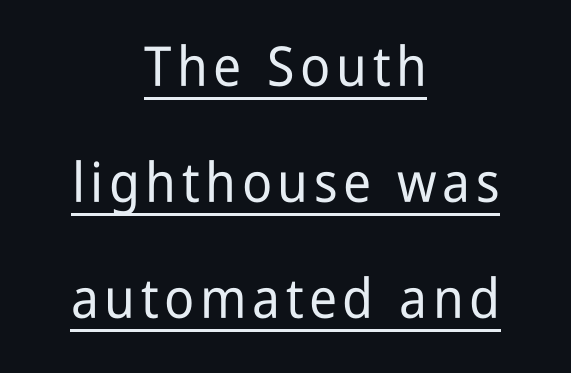
The image shows 55 px condensed sans-serif type, upright; set centered, loose line spacing (2.11x), underlined; low stroke contrast and a medium x-height.
